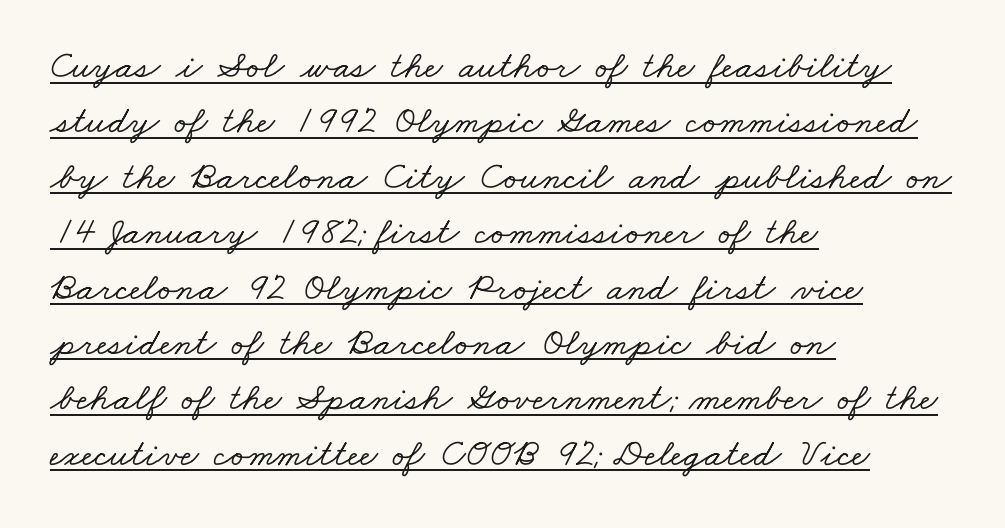
The space between consecutive lines is moderate. Words appear dense and cohesive because spacing is normal. Check the space under the baseline: a stroke is drawn there. Caption: multi-line text, flush left, ragged right. Regarding serifs, this sample has them.
